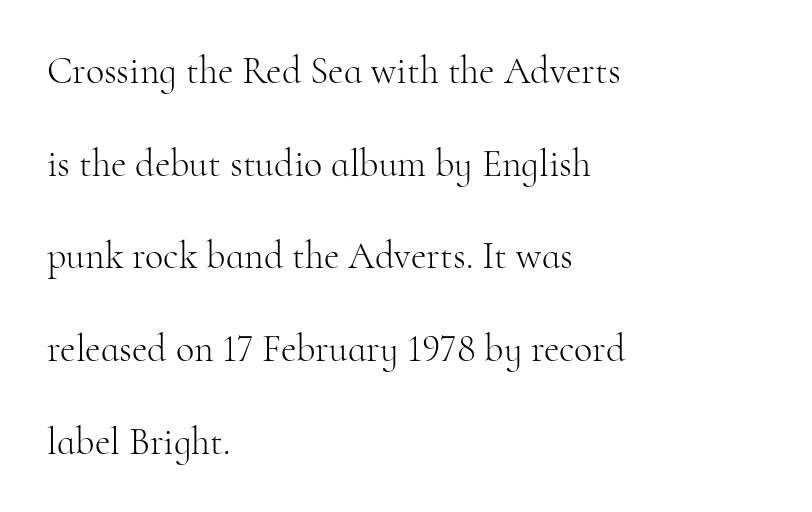
{"serif": "yes", "italic": "no", "bold": "no", "weight": "light", "width": "normal", "stroke_contrast": "high", "x_height": "small", "monospaced": "no", "underline": "no", "align": "left", "line_spacing": "loose", "line_spacing_ratio": 2.44, "letter_spacing": "normal", "letter_spacing_em": 0.0, "glyph_px": 38}
